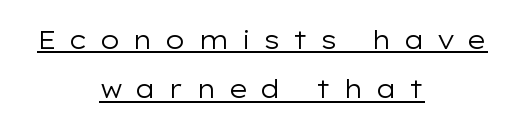
Weight: regular or lighter. Unlike italic type, these characters show no tilt at all. What's the leading like? Stretched, with rows far apart. Substantial extra tracking has been applied to these lines.
